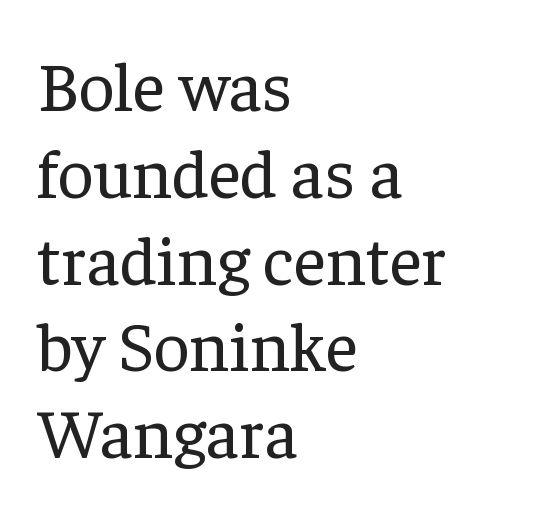
The image shows 70 px regular-weight serif type, upright; set left-aligned, line spacing 1.24x, normal letter spacing, not underlined; low stroke contrast and a medium x-height.
